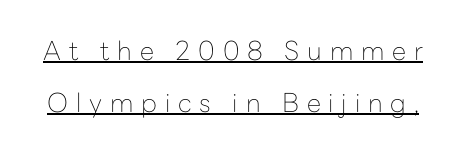
Caption: face not bold, strokes unweighted. This block would shrink considerably if given ordinary leading; it's expanded now. The letters are spread apart with noticeably loose tracking. Underlined type. Is there any slant? The stems are plumb.
